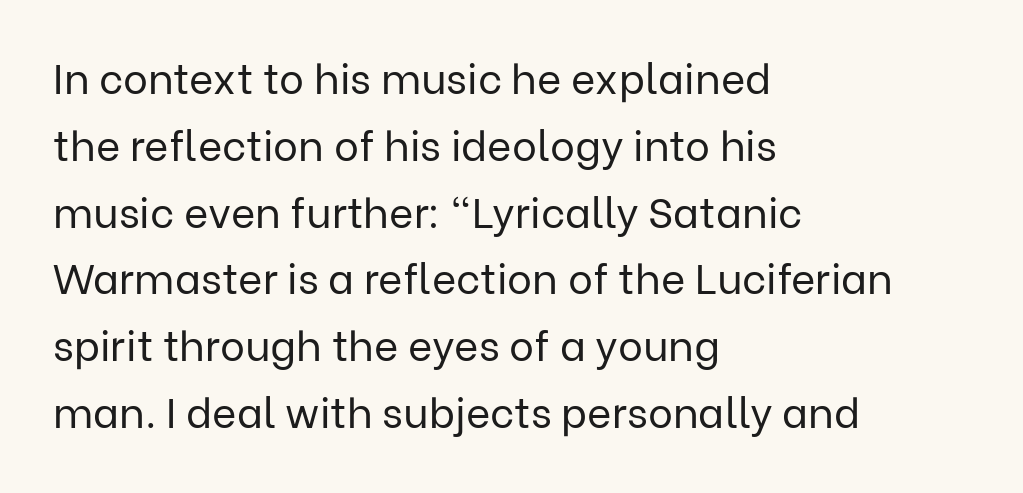
{"serif": "no", "italic": "no", "bold": "no", "weight": "regular", "width": "normal", "stroke_contrast": "low", "x_height": "medium", "monospaced": "no", "underline": "no", "align": "left", "line_spacing": "normal", "line_spacing_ratio": 1.59, "letter_spacing": "normal", "letter_spacing_em": 0.0, "glyph_px": 42}
